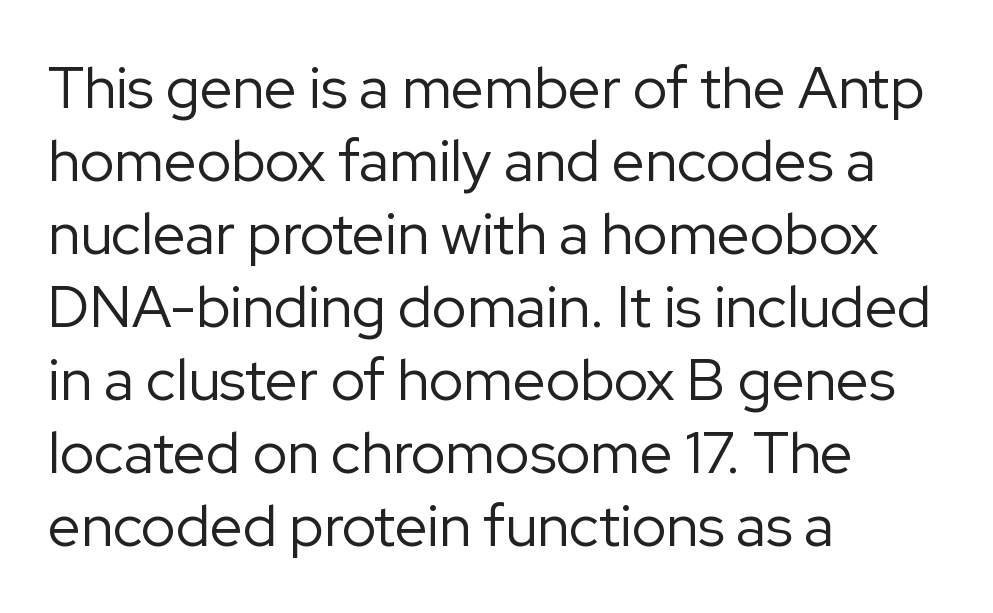
Q: Is the text bold? A: No.
Q: Is the text italic (slanted)? A: No, it is upright.
Q: Is the typeface a serif or a sans-serif typeface? A: Sans-serif.
Q: Is the text underlined? A: No.
Q: How is the paragraph aligned? A: Left-aligned.
Q: Is the spacing between letters normal or unusually wide? A: Normal.
Q: Is the spacing between lines tight, normal or loose? A: Normal.
Q: Width (condensed, normal, or wide)? A: Normal.
Q: Stroke contrast? A: Low.
Q: x-height? A: Medium.
Q: Monospaced? A: No.
